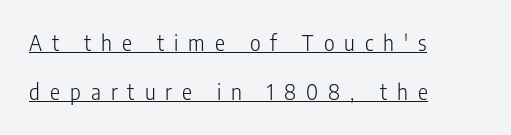
Summary of weight: not heavy and not bold. You could only call the tracking loose — the letters float apart. If you drew a line through each stem, it would be perfectly vertical. Notice how a bar underscores the lettering throughout. Line beginnings align vertically; line endings do not.
